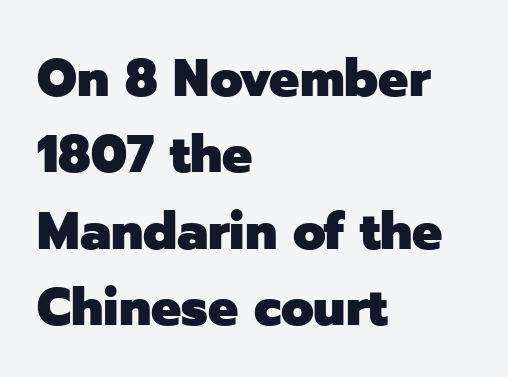
Q: Is the text bold? A: Yes.
Q: Is the text italic (slanted)? A: No, it is upright.
Q: Is the typeface a serif or a sans-serif typeface? A: Sans-serif.
Q: Is the text underlined? A: No.
Q: How is the paragraph aligned? A: Left-aligned.
Q: Is the spacing between letters normal or unusually wide? A: Normal.
Q: Is the spacing between lines tight, normal or loose? A: Normal.
Q: Width (condensed, normal, or wide)? A: Normal.
Q: Stroke contrast? A: Low.
Q: x-height? A: Medium.
Q: Monospaced? A: No.
